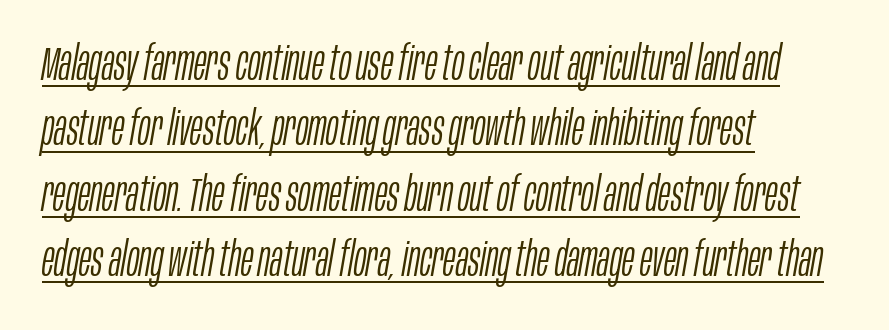
{"italic": "yes", "lean": "right", "slant_degrees": 10, "bold": "no", "weight": "light", "width": "condensed", "stroke_contrast": "low", "x_height": "large", "monospaced": "no", "underline": "yes", "align": "left", "line_spacing": "normal", "line_spacing_ratio": 1.39, "letter_spacing": "normal", "letter_spacing_em": 0.0, "glyph_px": 47}
